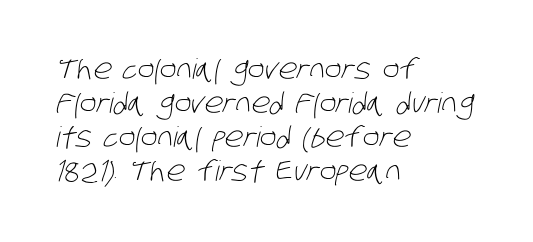
Q: Is the text bold? A: No.
Q: Is the typeface a serif or a sans-serif typeface? A: Sans-serif.
Q: Is the text underlined? A: No.
Q: How is the paragraph aligned? A: Left-aligned.
Q: Is the spacing between letters normal or unusually wide? A: Normal.
Q: Width (condensed, normal, or wide)? A: Condensed.
Q: Stroke contrast? A: Low.
Q: x-height? A: Large.
Q: Monospaced? A: No.
